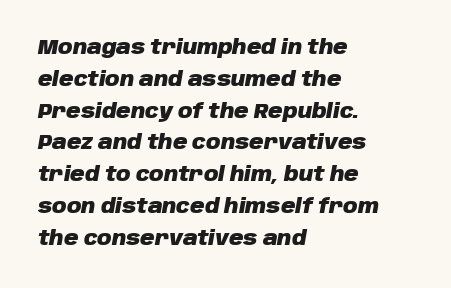
The image shows 20 px bold type, italic (leaning right); set left-aligned, normal line spacing (1.59x), normal letter spacing, not underlined.
